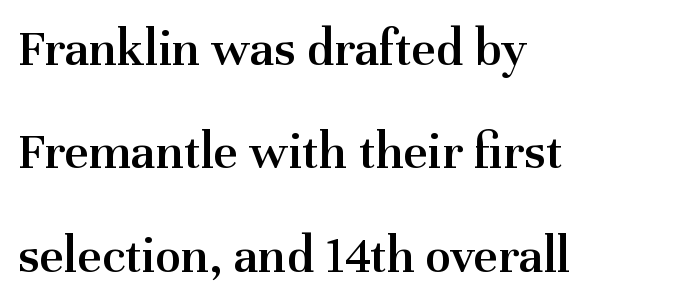
The image shows 53 px semibold serif type, upright; set left-aligned, loose line spacing (1.95x), normal letter spacing, not underlined; medium stroke contrast and a medium x-height.
